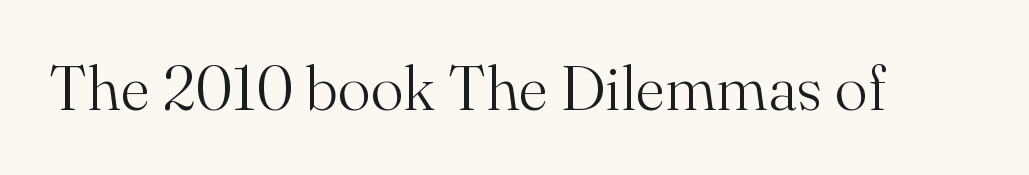
The image shows 62 px light serif type, upright; set normal letter spacing, not underlined; medium stroke contrast and a small x-height.
